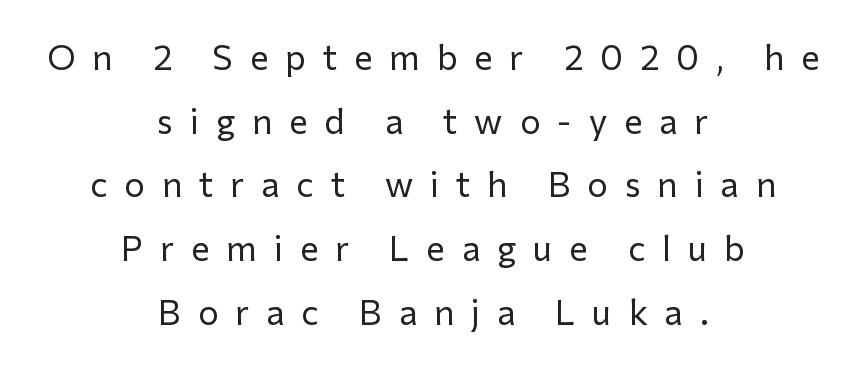
The image shows 35 px regular-weight sans-serif type, upright; set centered, line spacing 1.82x, unusually wide letter spacing (+0.48 em), not underlined; low stroke contrast and a medium x-height.
